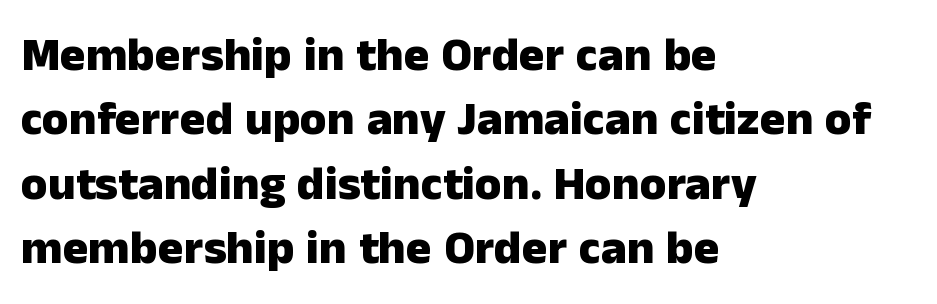
Q: Is the text bold? A: Yes.
Q: Is the text italic (slanted)? A: No, it is upright.
Q: Is the typeface a serif or a sans-serif typeface? A: Sans-serif.
Q: Is the text underlined? A: No.
Q: How is the paragraph aligned? A: Left-aligned.
Q: Is the spacing between letters normal or unusually wide? A: Normal.
Q: Is the spacing between lines tight, normal or loose? A: Normal.
Q: Width (condensed, normal, or wide)? A: Normal.
Q: Stroke contrast? A: Low.
Q: x-height? A: Medium.
Q: Monospaced? A: No.
